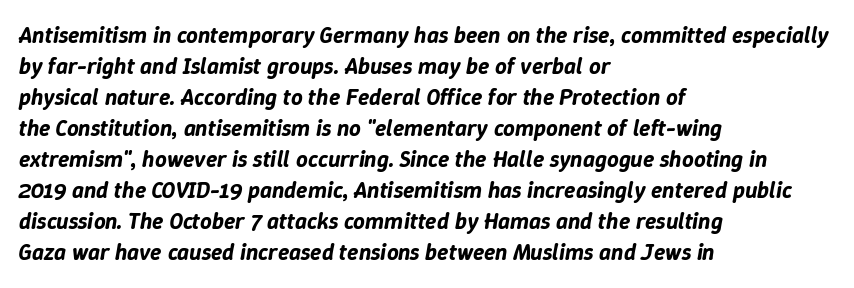
The image shows 23 px text type, italic (leaning right); set left-aligned, normal line spacing (1.35x), normal letter spacing, not underlined.
